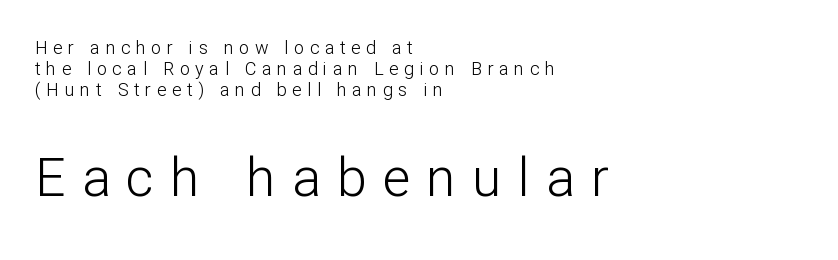
The image shows 53 px light sans-serif type, upright; set left-aligned, line spacing 1.17x, unusually wide letter spacing (+0.31 em), not underlined; the second (bottom) block is 2.94x larger; low stroke contrast and a medium x-height.
